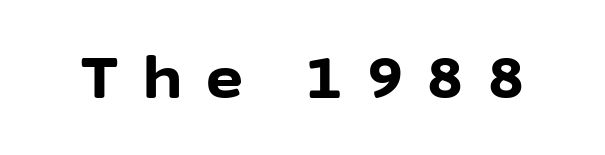
A full-strength bold gives these letters their thick strokes. Character widths vary here, with narrow letters taking less room than wide ones. Classification — sans serif. The letters stand straight up with perfectly vertical stems. Compared with typical body copy, the letter spacing here is much looser.
